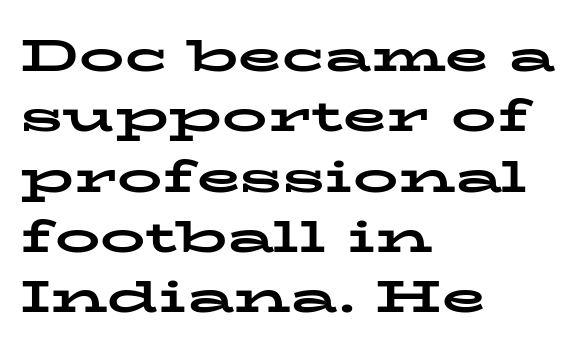
The image shows 45 px bold, wide serif type, upright; set left-aligned, normal line spacing (1.34x), normal letter spacing, not underlined; low stroke contrast and a medium x-height.
